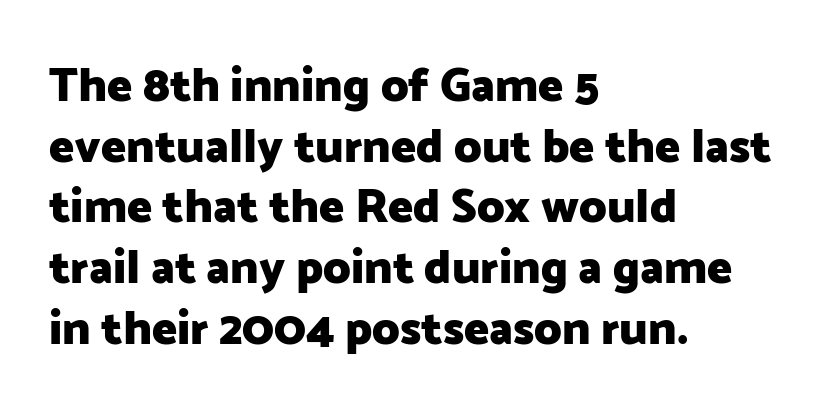
The image shows 47 px heavy sans-serif type, upright; set left-aligned, normal line spacing (1.29x), normal letter spacing, not underlined; low stroke contrast and a medium x-height.
